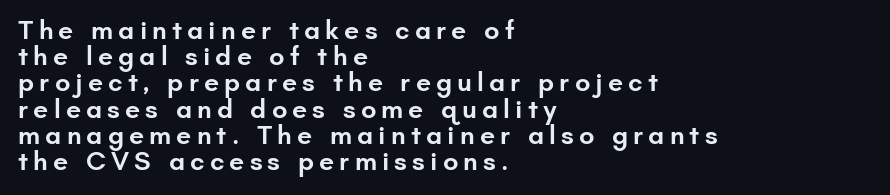
The image shows 27 px text type, upright; set left-aligned, tight line spacing (0.97x), not underlined.
